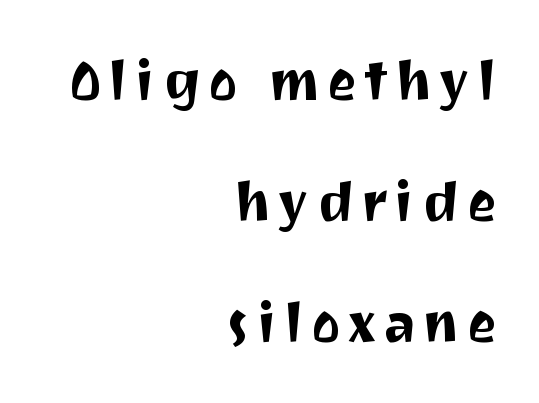
Q: Is the text italic (slanted)? A: No, it is upright.
Q: Is the typeface a serif or a sans-serif typeface? A: Sans-serif.
Q: Is the text underlined? A: No.
Q: How is the paragraph aligned? A: Right-aligned.
Q: Is the spacing between lines tight, normal or loose? A: Loose.
Q: Width (condensed, normal, or wide)? A: Normal.
Q: Stroke contrast? A: Medium.
Q: x-height? A: Medium.
Q: Monospaced? A: No.
